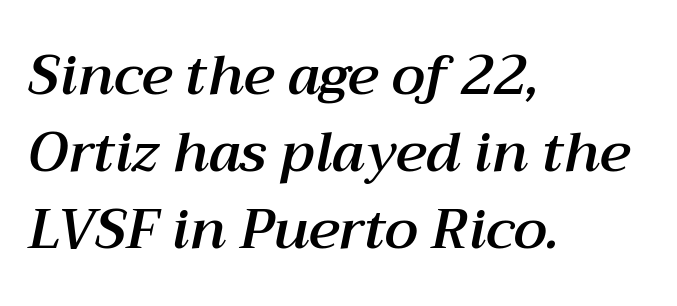
The image shows 55 px text type, italic (leaning right); set left-aligned, normal line spacing (1.4x), normal letter spacing, not underlined; medium stroke contrast and a medium x-height.
